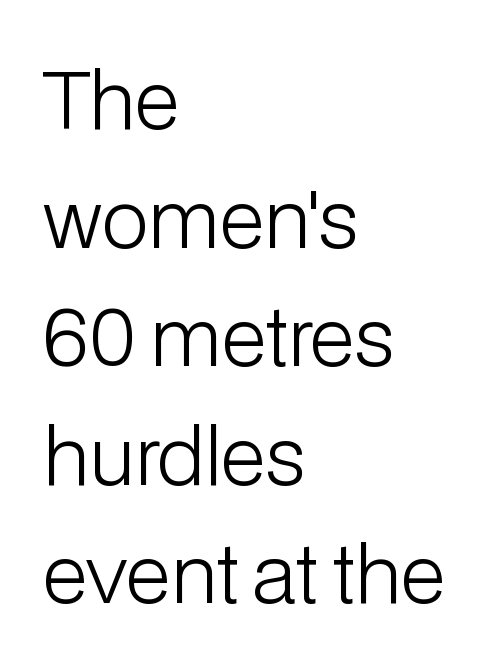
{"serif": "no", "italic": "no", "bold": "no", "weight": "light", "width": "normal", "stroke_contrast": "low", "x_height": "medium", "monospaced": "no", "underline": "no", "align": "left", "line_spacing": "normal", "line_spacing_ratio": 1.52, "letter_spacing": "normal", "letter_spacing_em": 0.0, "glyph_px": 78}
